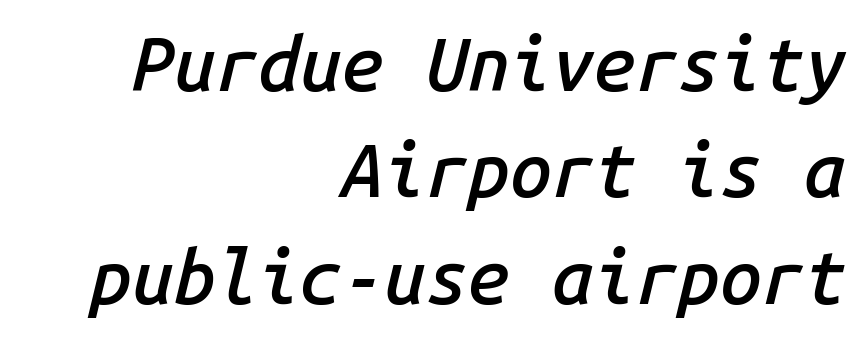
{"italic": "yes", "lean": "right", "slant_degrees": 14, "bold": "semi", "weight": "semibold", "width": "normal", "stroke_contrast": "low", "x_height": "medium", "monospaced": "yes", "underline": "no", "align": "right", "line_spacing": "normal", "line_spacing_ratio": 1.42, "letter_spacing": "normal", "letter_spacing_em": 0.0, "glyph_px": 75}
